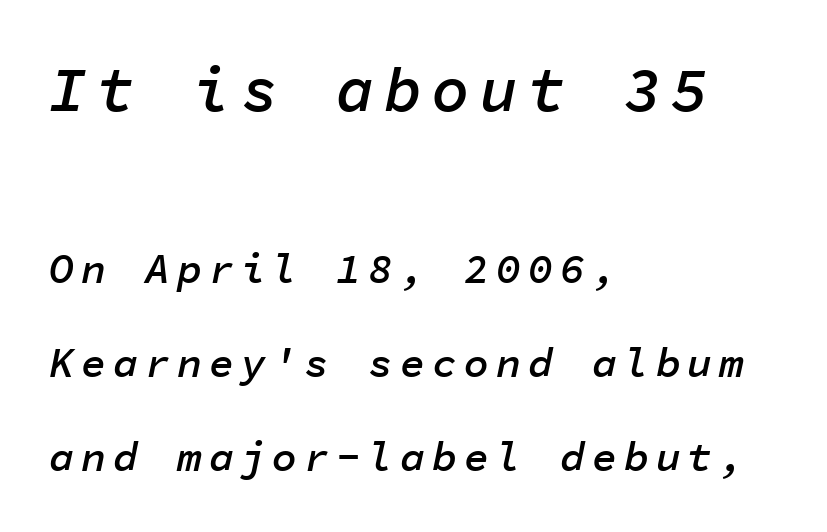
{"italic": "yes", "lean": "right", "slant_degrees": 11, "bold": "semi", "weight": "semibold", "width": "normal", "stroke_contrast": "low", "x_height": "medium", "monospaced": "yes", "underline": "no", "align": "left", "line_spacing": "loose", "line_spacing_ratio": 2.24, "larger_block": "first", "size_ratio": 1.5, "glyph_px": 63}
